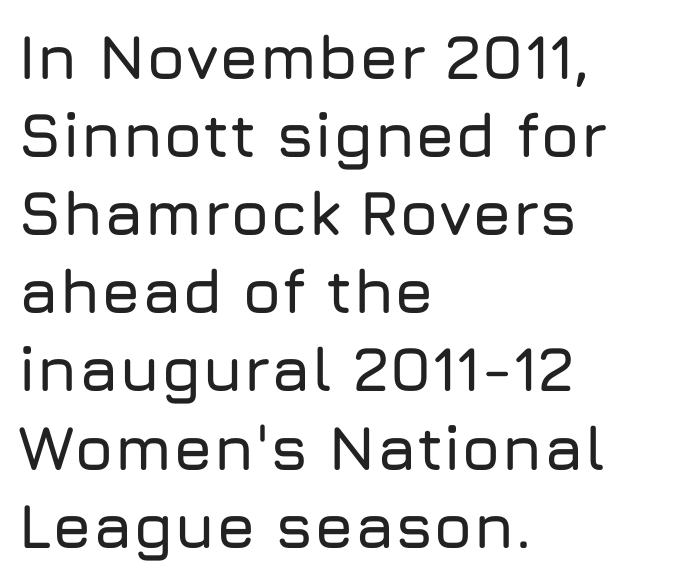
Q: Is the text italic (slanted)? A: No, it is upright.
Q: Is the typeface a serif or a sans-serif typeface? A: Sans-serif.
Q: Is the text underlined? A: No.
Q: How is the paragraph aligned? A: Left-aligned.
Q: Is the spacing between letters normal or unusually wide? A: Normal.
Q: Width (condensed, normal, or wide)? A: Normal.
Q: Stroke contrast? A: Low.
Q: x-height? A: Medium.
Q: Monospaced? A: No.
